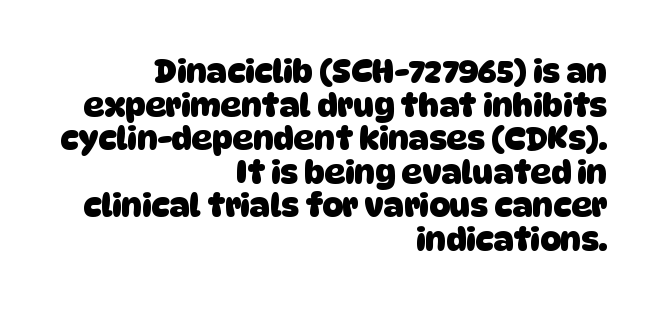
Q: Is the text bold? A: Yes.
Q: Is the typeface a serif or a sans-serif typeface? A: Sans-serif.
Q: Is the text underlined? A: No.
Q: How is the paragraph aligned? A: Right-aligned.
Q: Is the spacing between letters normal or unusually wide? A: Normal.
Q: Is the spacing between lines tight, normal or loose? A: Tight.
Q: Width (condensed, normal, or wide)? A: Normal.
Q: Stroke contrast? A: Low.
Q: x-height? A: Large.
Q: Monospaced? A: No.
